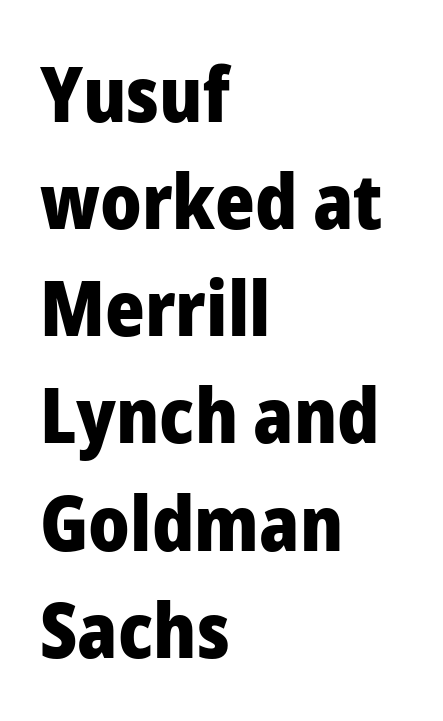
{"serif": "no", "italic": "no", "bold": "yes", "weight": "heavy", "width": "normal", "stroke_contrast": "low", "x_height": "medium", "monospaced": "no", "underline": "no", "align": "left", "line_spacing": "normal", "line_spacing_ratio": 1.41, "letter_spacing": "normal", "letter_spacing_em": 0.0, "glyph_px": 76}
